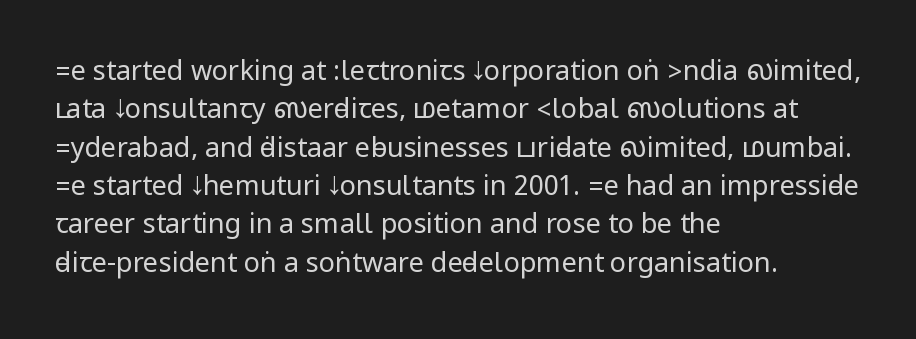
Q: Is the text bold? A: No.
Q: Is the text italic (slanted)? A: No, it is upright.
Q: Is the text underlined? A: No.
Q: How is the paragraph aligned? A: Left-aligned.
Q: Is the spacing between letters normal or unusually wide? A: Normal.
Q: Is the spacing between lines tight, normal or loose? A: Normal.
